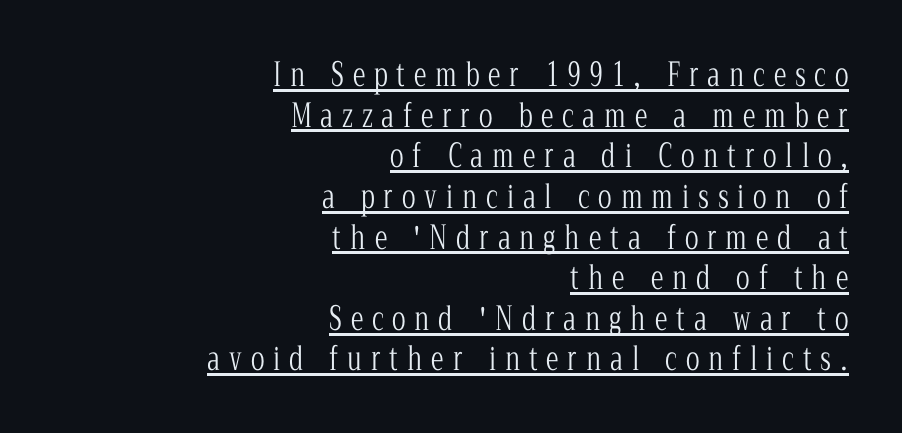
{"serif": "yes", "italic": "no", "bold": "no", "weight": "light", "width": "condensed", "stroke_contrast": "low", "x_height": "medium", "monospaced": "no", "underline": "yes", "align": "right", "line_spacing": "normal", "line_spacing_ratio": 1.27, "letter_spacing": "wide", "letter_spacing_em": 0.28, "glyph_px": 32}
